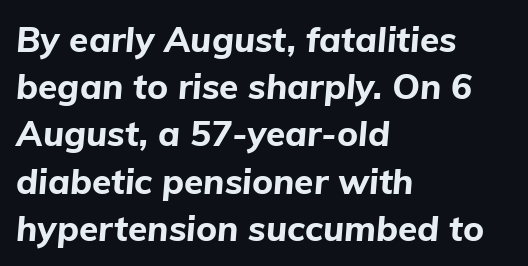
{"italic": "yes", "lean": "right", "slant_degrees": 5, "bold": "yes", "weight": "bold", "width": "normal", "stroke_contrast": "low", "x_height": "medium", "monospaced": "no", "underline": "no", "align": "left", "line_spacing": "normal", "line_spacing_ratio": 1.35, "letter_spacing": "normal", "letter_spacing_em": 0.0, "glyph_px": 35}
